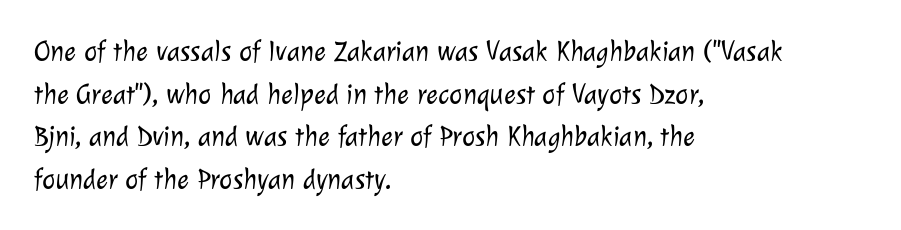
Q: Is the text bold? A: No.
Q: Is the typeface a serif or a sans-serif typeface? A: Sans-serif.
Q: Is the text underlined? A: No.
Q: How is the paragraph aligned? A: Left-aligned.
Q: Is the spacing between letters normal or unusually wide? A: Normal.
Q: Is the spacing between lines tight, normal or loose? A: Normal.
Q: Width (condensed, normal, or wide)? A: Normal.
Q: Stroke contrast? A: Low.
Q: x-height? A: Medium.
Q: Monospaced? A: No.
